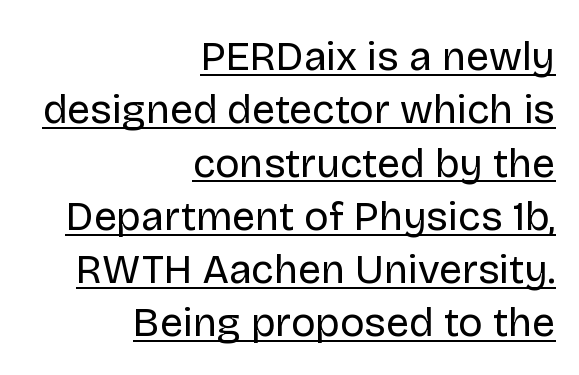
Q: Is the text bold? A: No.
Q: Is the text italic (slanted)? A: No, it is upright.
Q: Is the typeface a serif or a sans-serif typeface? A: Sans-serif.
Q: Is the text underlined? A: Yes.
Q: How is the paragraph aligned? A: Right-aligned.
Q: Is the spacing between letters normal or unusually wide? A: Normal.
Q: Is the spacing between lines tight, normal or loose? A: Normal.
Q: Width (condensed, normal, or wide)? A: Normal.
Q: Stroke contrast? A: Low.
Q: x-height? A: Large.
Q: Monospaced? A: No.
